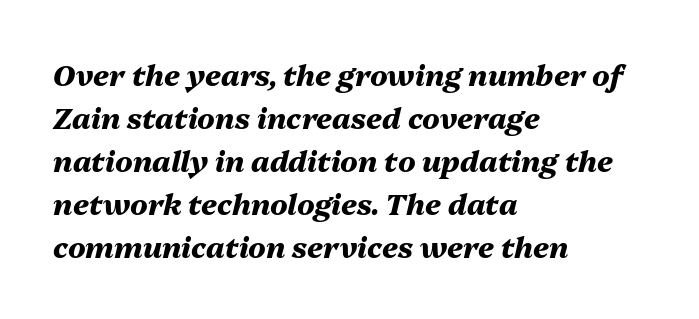
{"italic": "yes", "lean": "right", "slant_degrees": 13, "bold": "yes", "weight": "heavy", "width": "normal", "stroke_contrast": "medium", "x_height": "medium", "monospaced": "no", "underline": "no", "align": "left", "line_spacing": "normal", "line_spacing_ratio": 1.48, "letter_spacing": "normal", "letter_spacing_em": 0.0, "glyph_px": 29}
